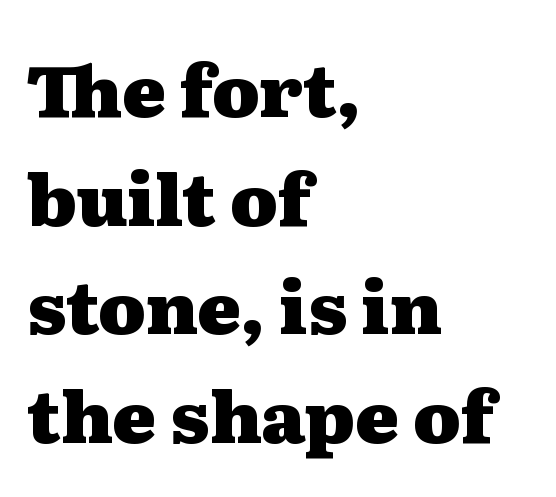
Only glyphs here, with clear space below each row. A typesetter would mark this as roman, not italic. Teacher's note: observe the even left margin — that is flush-left alignment. Looks like regular typesetting: each glyph gets only the width it needs. Students, note that the glyphs here touch the page at normal intervals. The designer went with a serif here, giving each stem small feet.
